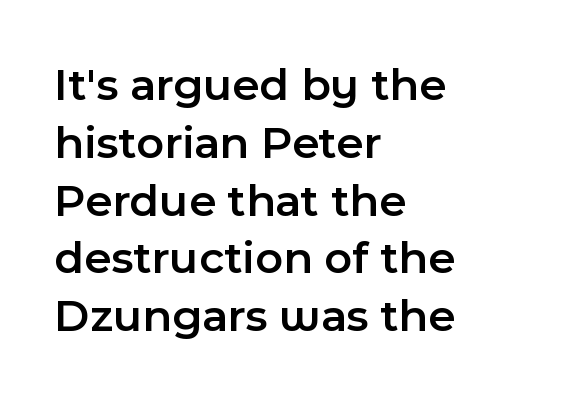
Q: Is the text bold? A: Semi-bold.
Q: Is the text italic (slanted)? A: No, it is upright.
Q: Is the typeface a serif or a sans-serif typeface? A: Sans-serif.
Q: Is the text underlined? A: No.
Q: How is the paragraph aligned? A: Left-aligned.
Q: Is the spacing between letters normal or unusually wide? A: Normal.
Q: Width (condensed, normal, or wide)? A: Normal.
Q: x-height? A: Medium.
Q: Monospaced? A: No.
